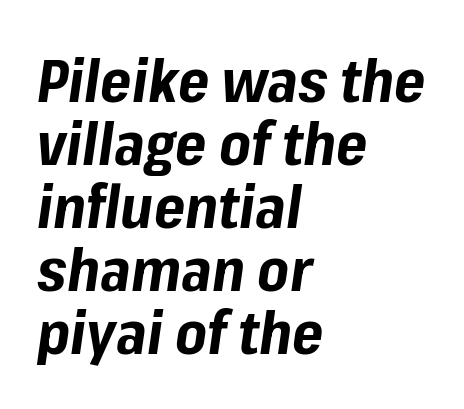
This sample has the flowing, uneven cadence of proportional lettering. Default kerning and tracking; the words read as compact shapes. Where is the straight margin? On the left. The specimen omits any rule beneath the text block's lines. The designer dialed line spacing down below the default. The rendering uses a bold face; every stroke is thick and dark.
